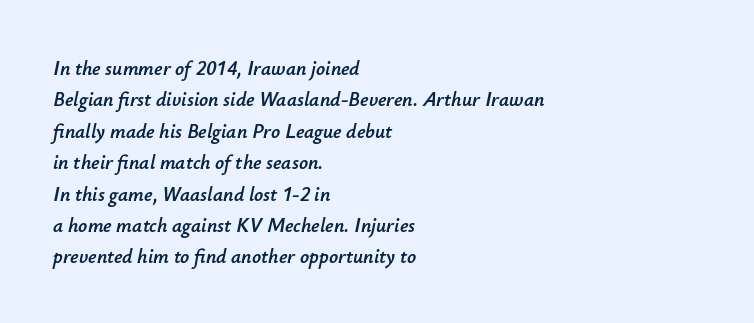
The image shows 20 px text type, italic (leaning right); set left-aligned, normal line spacing (1.57x), normal letter spacing, not underlined.
